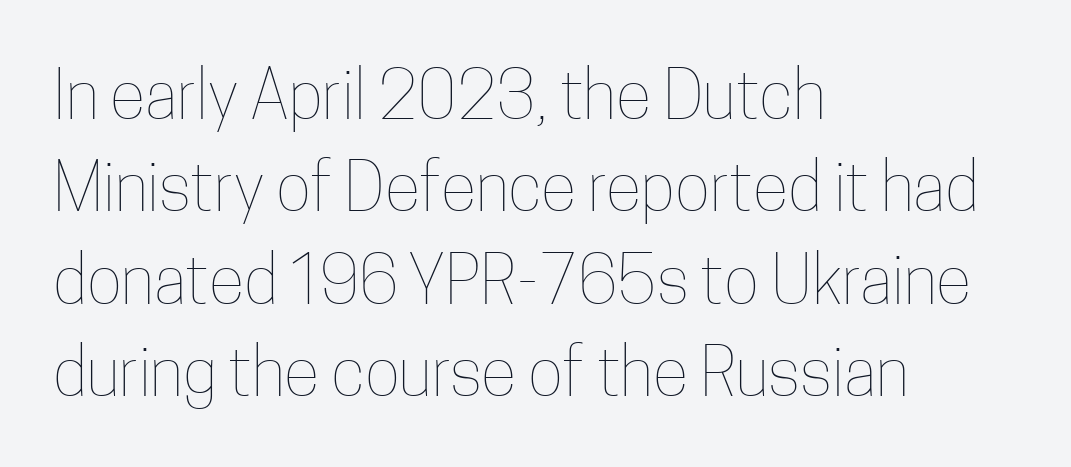
The image shows 66 px thin, condensed type, upright; set left-aligned, normal line spacing (1.4x), normal letter spacing, not underlined; low stroke contrast and a medium x-height.
